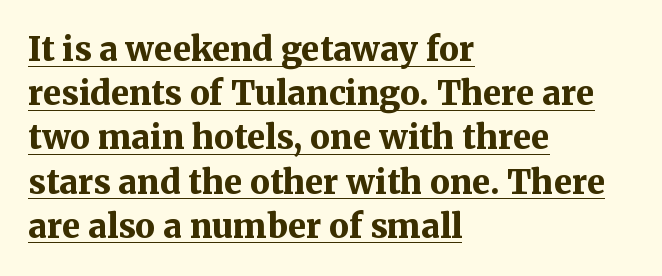
{"serif": "yes", "italic": "no", "bold": "yes", "weight": "bold", "width": "normal", "stroke_contrast": "medium", "x_height": "medium", "monospaced": "no", "underline": "yes", "align": "left", "line_spacing": "normal", "line_spacing_ratio": 1.34, "letter_spacing": "normal", "letter_spacing_em": 0.0, "glyph_px": 33}
